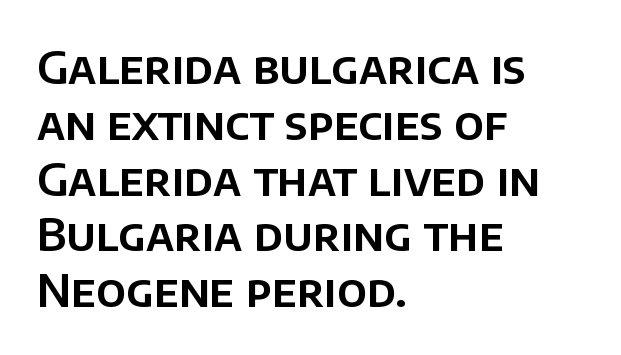
The image shows 45 px sans-serif type, upright; set left-aligned, line spacing 1.24x, normal letter spacing, not underlined; low stroke contrast and a large x-height.
